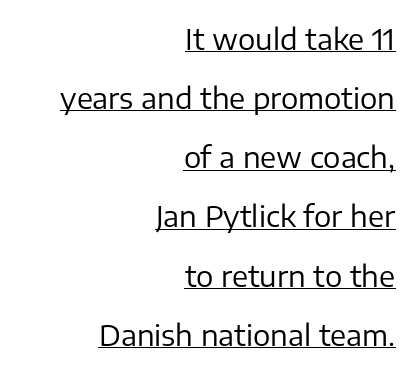
{"serif": "no", "italic": "no", "bold": "no", "weight": "regular", "width": "normal", "stroke_contrast": "low", "x_height": "medium", "monospaced": "no", "underline": "yes", "align": "right", "line_spacing": "loose", "line_spacing_ratio": 2.04, "letter_spacing": "normal", "letter_spacing_em": 0.0, "glyph_px": 29}
